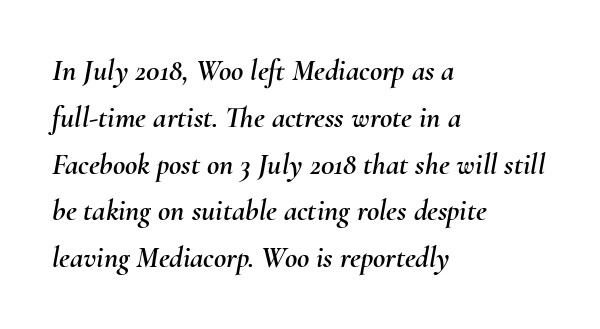
The image shows 30 px text type, italic (leaning right); set left-aligned, normal line spacing (1.56x), normal letter spacing, not underlined; medium stroke contrast and a small x-height.
